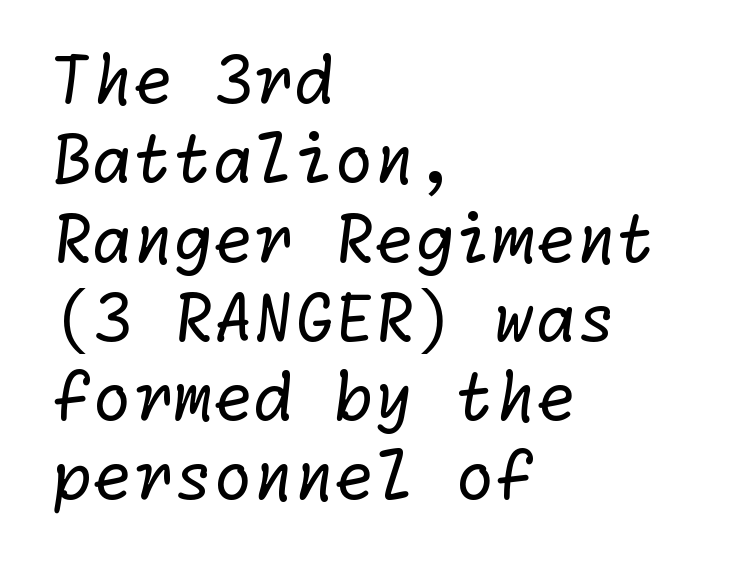
Q: Is the text bold? A: No.
Q: Is the typeface a serif or a sans-serif typeface? A: Sans-serif.
Q: Is the text underlined? A: No.
Q: How is the paragraph aligned? A: Left-aligned.
Q: Is the spacing between letters normal or unusually wide? A: Normal.
Q: Width (condensed, normal, or wide)? A: Normal.
Q: Stroke contrast? A: Low.
Q: x-height? A: Medium.
